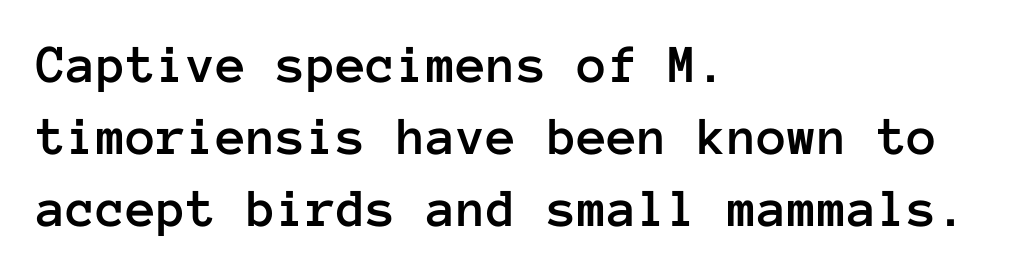
What's the leading like? Ordinary, nothing unusual. Which margin do the lines hug? The left one — the right edge is uneven. Decoration check: the copy has no underline. Honestly, the letter spacing is just normal — you wouldn't notice it. Fixed-width glyphs throughout — classic coding-font behaviour. The specimen reads as upright at a glance.
